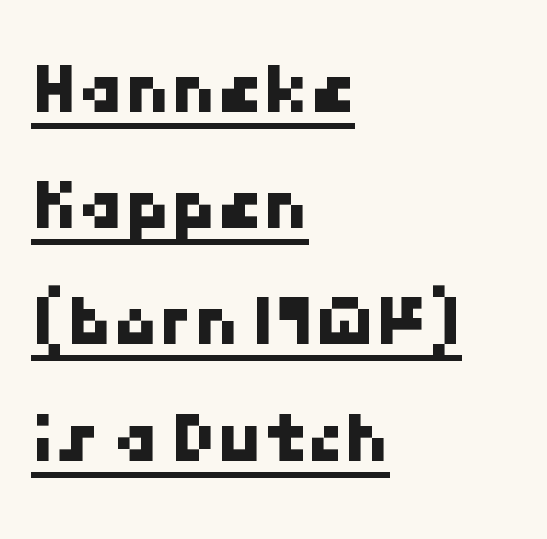
Casual observation: everything's shoved over to the left. Baseline-to-baseline distance is the conventional proportion of letter height. Caption: lettering with a line underneath. The type is set solid horizontally, with unmodified tracking. Check where the strokes stop: nothing finishes them off — pure sans.
